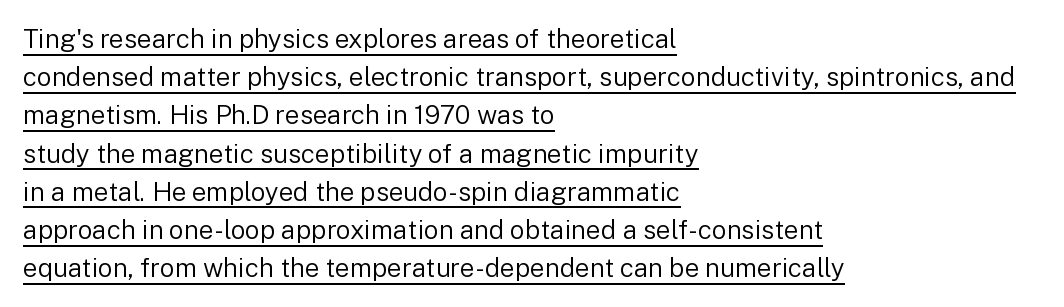
{"italic": "no", "bold": "no", "underline": "yes", "align": "left", "line_spacing": "normal", "line_spacing_ratio": 1.47, "letter_spacing": "normal", "letter_spacing_em": 0.0, "glyph_px": 26}
